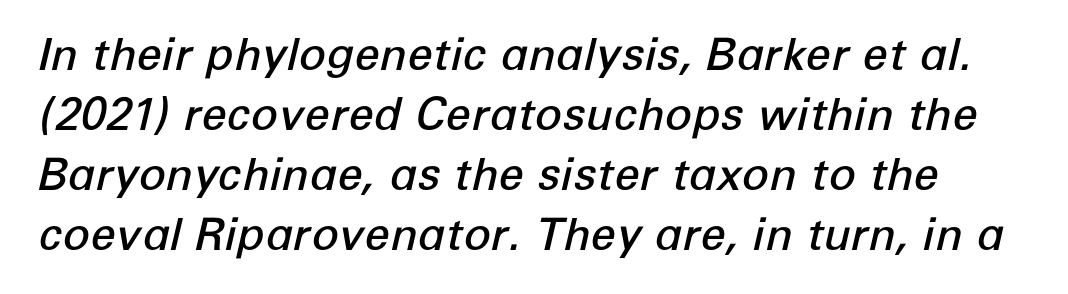
How heavy is the stroke? Medium-heavy — a semibold, shy of bold. Students, note that the glyphs here touch the page at normal intervals. Honestly, the row spacing looks completely unremarkable. Observe the lean: these are italic letterforms. The foot of each line stays bare and open.
